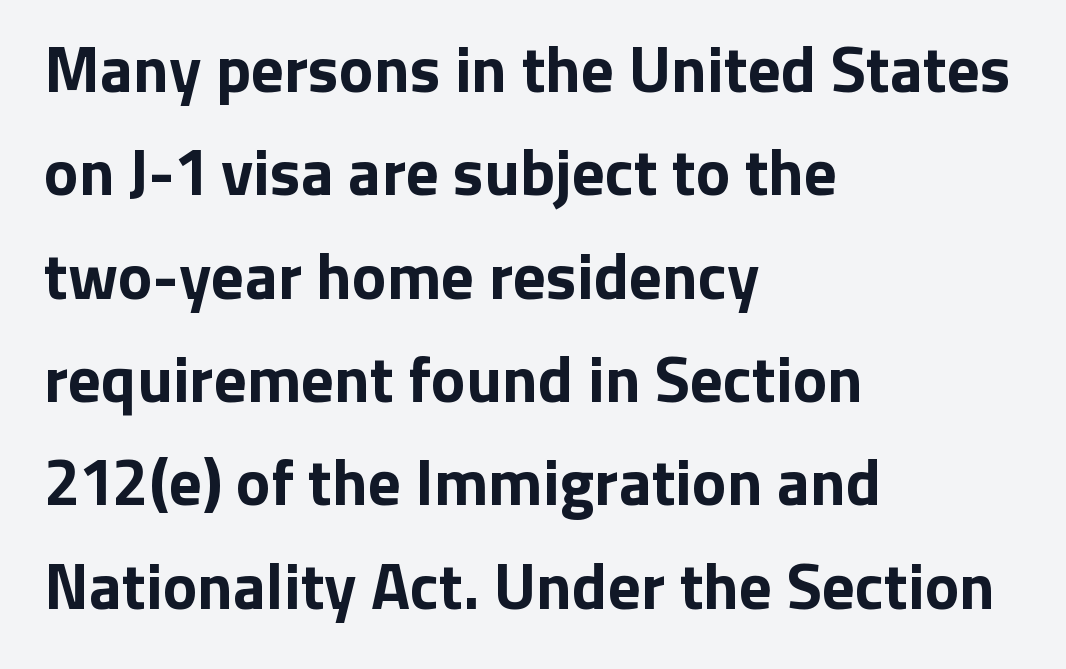
Q: Is the text bold? A: Yes.
Q: Is the text italic (slanted)? A: No, it is upright.
Q: Is the typeface a serif or a sans-serif typeface? A: Sans-serif.
Q: Is the text underlined? A: No.
Q: How is the paragraph aligned? A: Left-aligned.
Q: Is the spacing between letters normal or unusually wide? A: Normal.
Q: Is the spacing between lines tight, normal or loose? A: Normal.
Q: Width (condensed, normal, or wide)? A: Normal.
Q: Stroke contrast? A: Low.
Q: x-height? A: Medium.
Q: Monospaced? A: No.
